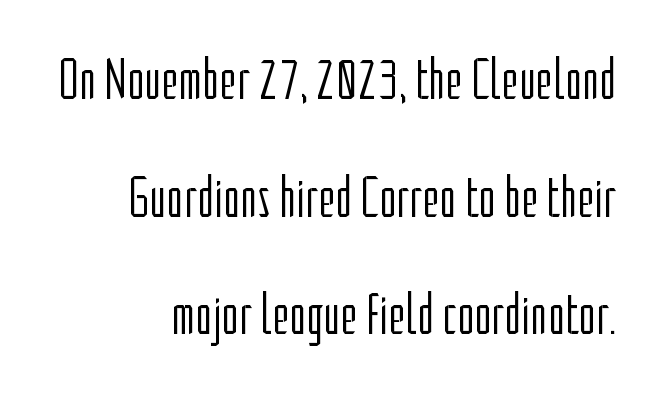
The image shows 58 px light, condensed sans-serif type, upright; set right-aligned, loose line spacing (2.03x), normal letter spacing, not underlined; low stroke contrast and a medium x-height.
